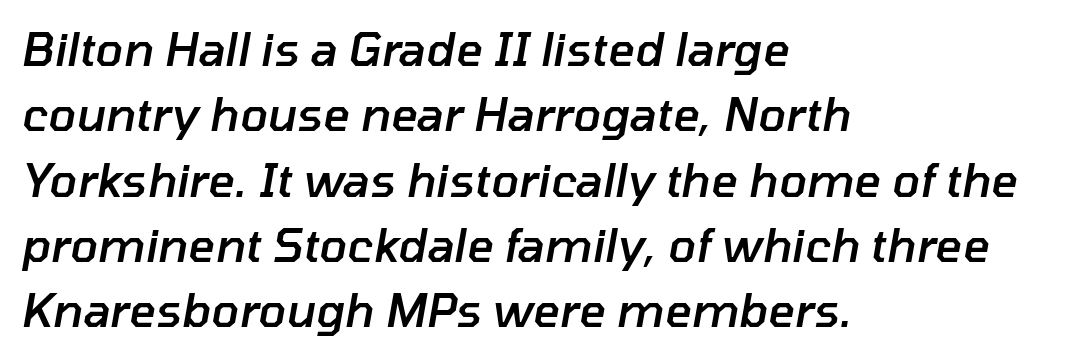
The image shows 46 px semibold type, italic (leaning right); set left-aligned, normal line spacing (1.42x), normal letter spacing, not underlined; low stroke contrast and a medium x-height.
